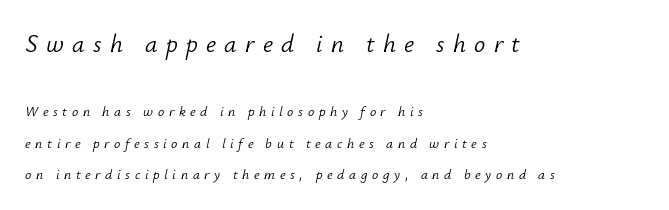
{"italic": "yes", "lean": "right", "slant_degrees": 12, "bold": "no", "underline": "no", "align": "left", "line_spacing": "loose", "line_spacing_ratio": 2.25, "letter_spacing": "wide", "letter_spacing_em": 0.33, "larger_block": "first", "size_ratio": 1.79, "glyph_px": 25}
